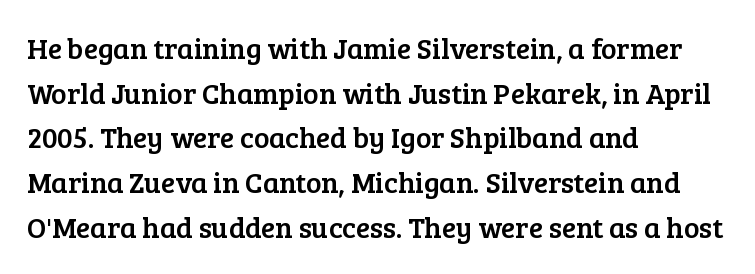
{"serif": "yes", "italic": "no", "width": "normal", "stroke_contrast": "low", "x_height": "medium", "monospaced": "no", "underline": "no", "align": "left", "line_spacing": "normal", "line_spacing_ratio": 1.54, "letter_spacing": "normal", "letter_spacing_em": 0.0, "glyph_px": 29}
